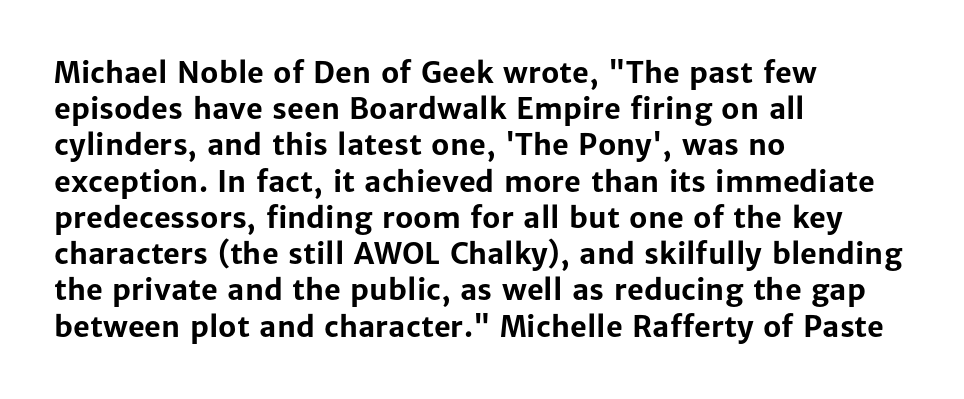
Q: Is the text bold? A: Yes.
Q: Is the text italic (slanted)? A: No, it is upright.
Q: Is the typeface a serif or a sans-serif typeface? A: Sans-serif.
Q: Is the text underlined? A: No.
Q: How is the paragraph aligned? A: Left-aligned.
Q: Is the spacing between letters normal or unusually wide? A: Normal.
Q: Is the spacing between lines tight, normal or loose? A: Normal.
Q: Width (condensed, normal, or wide)? A: Normal.
Q: Stroke contrast? A: Low.
Q: x-height? A: Medium.
Q: Monospaced? A: No.
